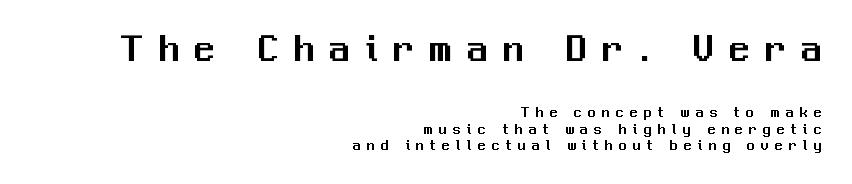
Q: Is the text italic (slanted)? A: No, it is upright.
Q: Is the typeface a serif or a sans-serif typeface? A: Sans-serif.
Q: Is the text underlined? A: No.
Q: How is the paragraph aligned? A: Right-aligned.
Q: Is the spacing between letters normal or unusually wide? A: Unusually wide.
Q: Is the spacing between lines tight, normal or loose? A: Tight.
Q: Which block of text is set in a larger size, the first (top) or the second (bottom)? A: The first (top) one.
Q: Width (condensed, normal, or wide)? A: Normal.
Q: Stroke contrast? A: Medium.
Q: x-height? A: Medium.
Q: Monospaced? A: No.
